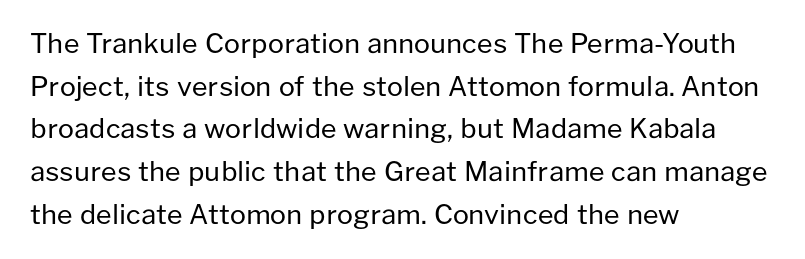
The ragged edge is on the right, which tells us the setting is flush left. Vertical strokes here are truly vertical. Heaviness? Minimal to ordinary, like unemphasized prose. Lines of text with bare space underneath.
